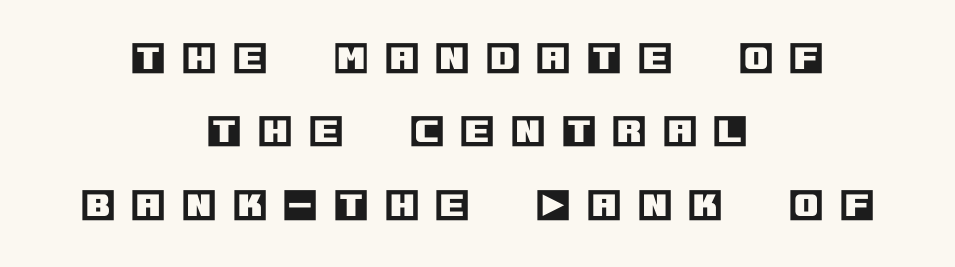
Q: Is the text italic (slanted)? A: No, it is upright.
Q: Is the text underlined? A: No.
Q: How is the paragraph aligned? A: Centered.
Q: Is the spacing between letters normal or unusually wide? A: Unusually wide.
Q: Is the spacing between lines tight, normal or loose? A: Loose.
Q: Width (condensed, normal, or wide)? A: Normal.
Q: x-height? A: Large.
